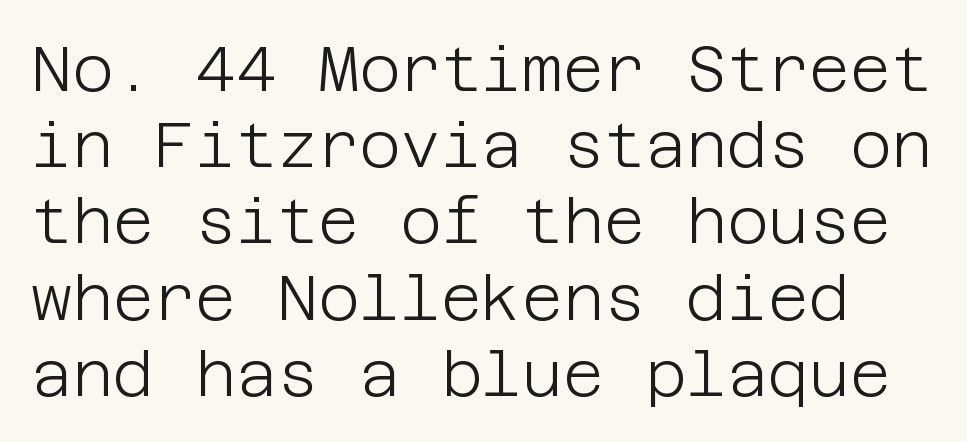
The image shows 63 px light sans-serif type, upright; set line spacing 1.21x, normal letter spacing, not underlined; low stroke contrast and a large x-height.
